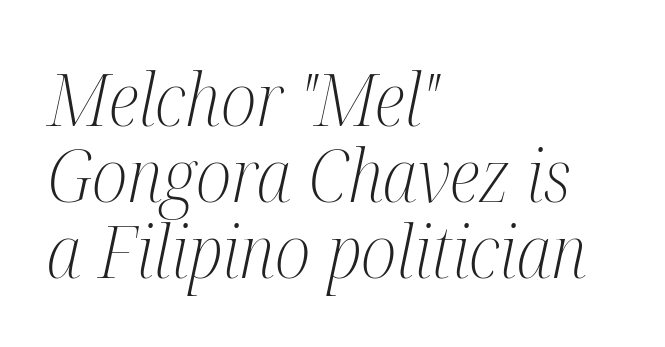
Q: Is the text bold? A: No.
Q: Is the text italic (slanted)? A: Yes, it leans right by about 12 degrees.
Q: Is the typeface a serif or a sans-serif typeface? A: Serif.
Q: Is the text underlined? A: No.
Q: How is the paragraph aligned? A: Left-aligned.
Q: Is the spacing between letters normal or unusually wide? A: Normal.
Q: Is the spacing between lines tight, normal or loose? A: Tight.
Q: Width (condensed, normal, or wide)? A: Condensed.
Q: Stroke contrast? A: Medium.
Q: x-height? A: Medium.
Q: Monospaced? A: No.
